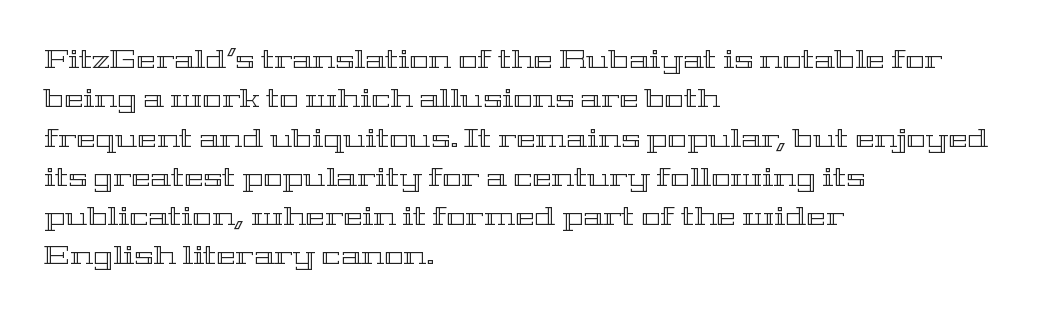
This rendering features lettering with no underline. Every row of glyphs begins at an identical x-position on the left. The leading is moderate, giving the passage an even texture. When letters stand straight like this, we call the style roman or upright.
